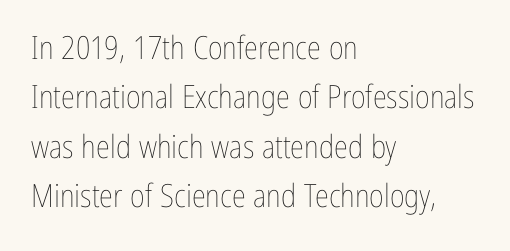
The image shows 32 px thin, condensed type, upright; set left-aligned, normal line spacing (1.54x), normal letter spacing, not underlined; low stroke contrast and a medium x-height.
